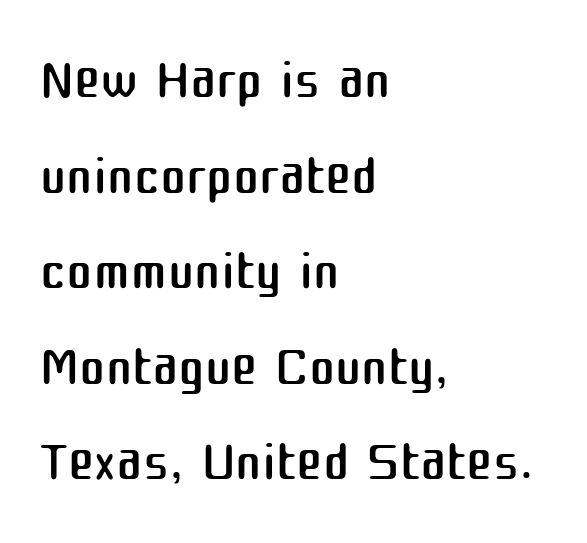
Q: Is the text bold? A: No.
Q: Is the text italic (slanted)? A: No, it is upright.
Q: Is the typeface a serif or a sans-serif typeface? A: Sans-serif.
Q: Is the text underlined? A: No.
Q: How is the paragraph aligned? A: Left-aligned.
Q: Is the spacing between letters normal or unusually wide? A: Normal.
Q: Width (condensed, normal, or wide)? A: Normal.
Q: Stroke contrast? A: Medium.
Q: x-height? A: Medium.
Q: Monospaced? A: No.
